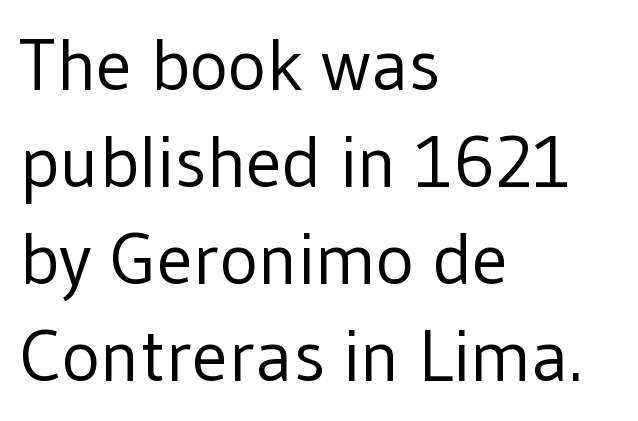
Q: Is the text bold? A: No.
Q: Is the text italic (slanted)? A: No, it is upright.
Q: Is the typeface a serif or a sans-serif typeface? A: Sans-serif.
Q: Is the text underlined? A: No.
Q: How is the paragraph aligned? A: Left-aligned.
Q: Is the spacing between letters normal or unusually wide? A: Normal.
Q: Is the spacing between lines tight, normal or loose? A: Normal.
Q: Width (condensed, normal, or wide)? A: Normal.
Q: Stroke contrast? A: Low.
Q: x-height? A: Medium.
Q: Monospaced? A: No.
